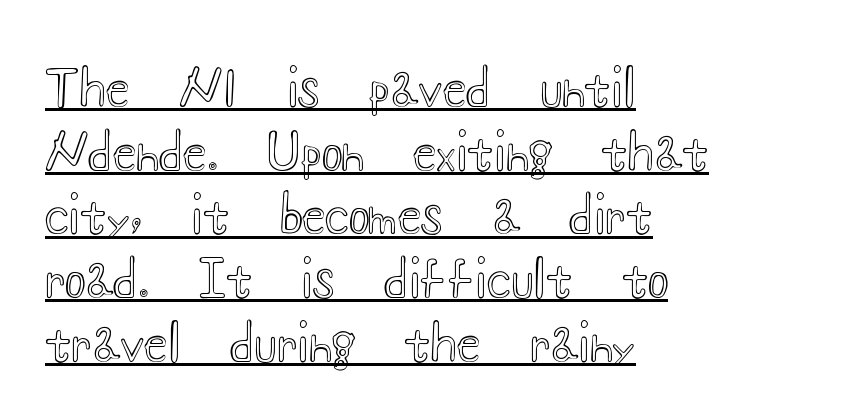
The image shows 49 px wide type, upright; set left-aligned, normal line spacing (1.3x), normal letter spacing, underlined; a small x-height.
